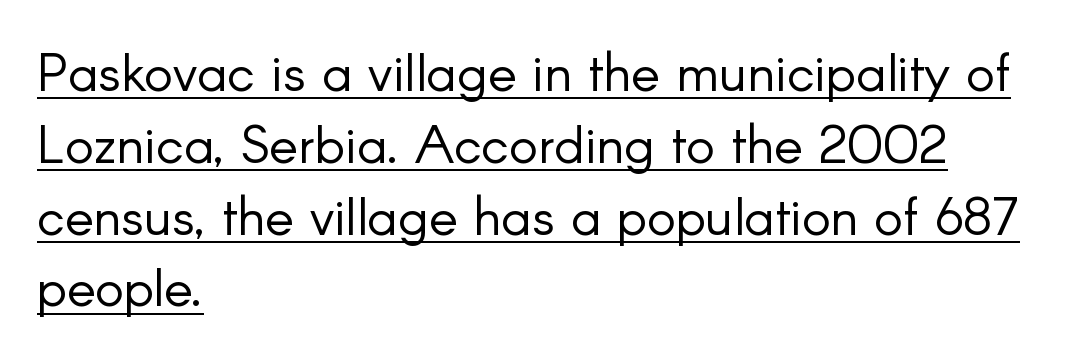
Q: Is the text bold? A: No.
Q: Is the text italic (slanted)? A: No, it is upright.
Q: Is the typeface a serif or a sans-serif typeface? A: Sans-serif.
Q: Is the text underlined? A: Yes.
Q: How is the paragraph aligned? A: Left-aligned.
Q: Is the spacing between letters normal or unusually wide? A: Normal.
Q: Is the spacing between lines tight, normal or loose? A: Normal.
Q: Width (condensed, normal, or wide)? A: Normal.
Q: Stroke contrast? A: Low.
Q: x-height? A: Small.
Q: Monospaced? A: No.
